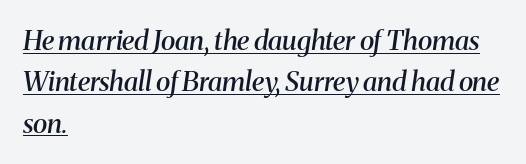
A typesetter would call this zero additional tracking. Layout note: lines flush left. A typesetter would mark this as italic. In terms of leading, this rendering sits right in the middle.
